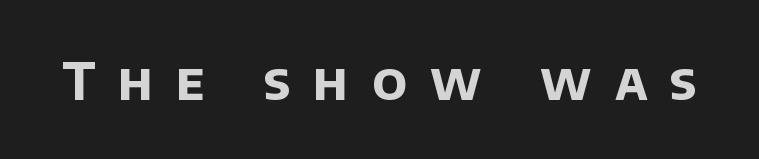
Q: Is the text bold? A: Yes.
Q: Is the typeface a serif or a sans-serif typeface? A: Sans-serif.
Q: Is the text underlined? A: No.
Q: Is the spacing between letters normal or unusually wide? A: Unusually wide.
Q: Width (condensed, normal, or wide)? A: Normal.
Q: Stroke contrast? A: Low.
Q: x-height? A: Large.
Q: Monospaced? A: No.
